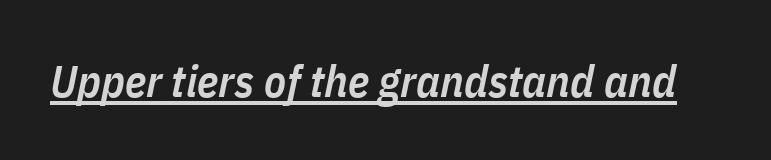
{"italic": "yes", "lean": "right", "slant_degrees": 11, "bold": "semi", "weight": "semibold", "width": "condensed", "stroke_contrast": "low", "x_height": "medium", "monospaced": "no", "underline": "yes", "letter_spacing": "normal", "letter_spacing_em": 0.0, "glyph_px": 45}
